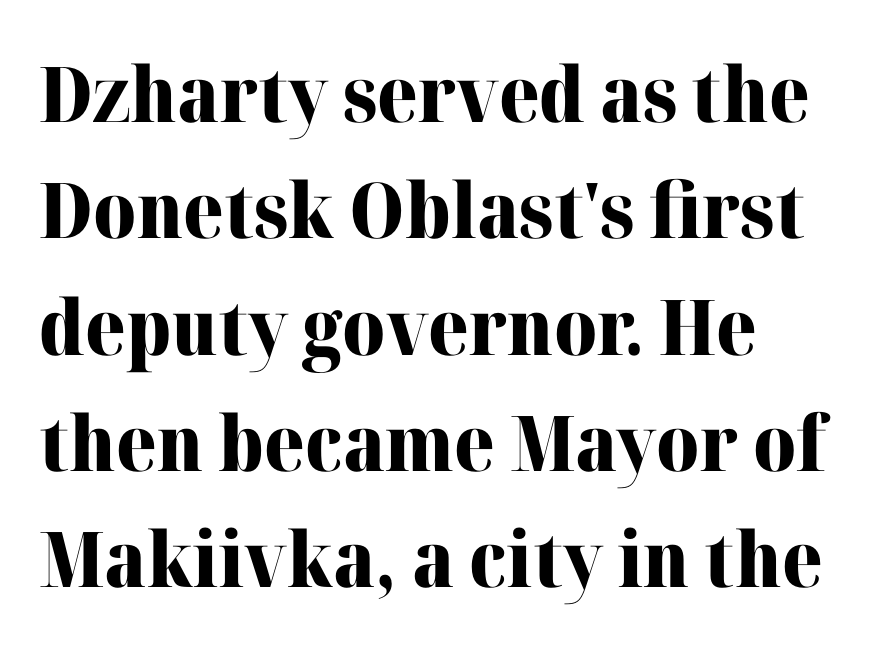
{"serif": "yes", "italic": "no", "bold": "yes", "weight": "heavy", "width": "normal", "stroke_contrast": "high", "x_height": "medium", "monospaced": "no", "underline": "no", "align": "left", "line_spacing": "normal", "line_spacing_ratio": 1.51, "letter_spacing": "normal", "letter_spacing_em": 0.0, "glyph_px": 77}
